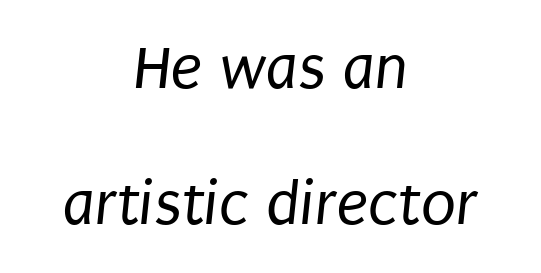
Horizontally, the lines are justified to the midpoint only. Descender tails drop into unmarked territory. Observe the absence of serifs on each vertical stroke in this sample. No letter is thick-stroked: the sample isn't bold.
